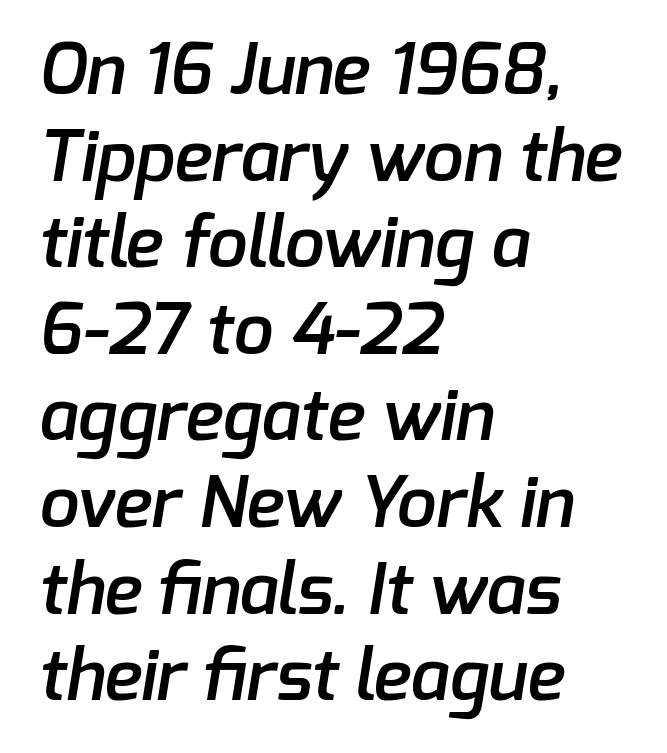
The rendering uses natural spacing where letterforms have individual widths. These lines stack with their left ends in a neat column. In terms of letterspacing, this is plain default setting. What kind of face is this? One without serifs — a sans. Bold? Not quite — semibold, heavier than regular but stopping short.
